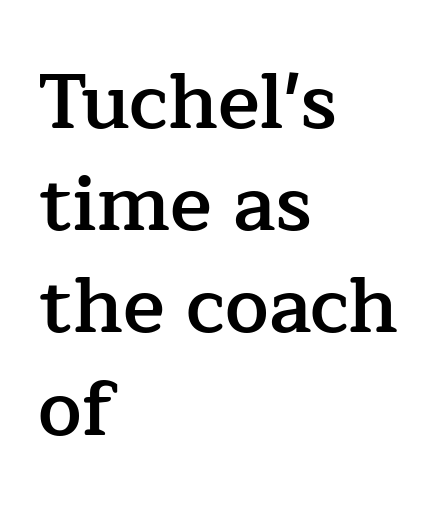
Q: Is the text bold? A: Semi-bold.
Q: Is the text italic (slanted)? A: No, it is upright.
Q: Is the typeface a serif or a sans-serif typeface? A: Serif.
Q: Is the text underlined? A: No.
Q: How is the paragraph aligned? A: Left-aligned.
Q: Is the spacing between letters normal or unusually wide? A: Normal.
Q: Is the spacing between lines tight, normal or loose? A: Normal.
Q: Width (condensed, normal, or wide)? A: Normal.
Q: Stroke contrast? A: Low.
Q: x-height? A: Medium.
Q: Monospaced? A: No.
